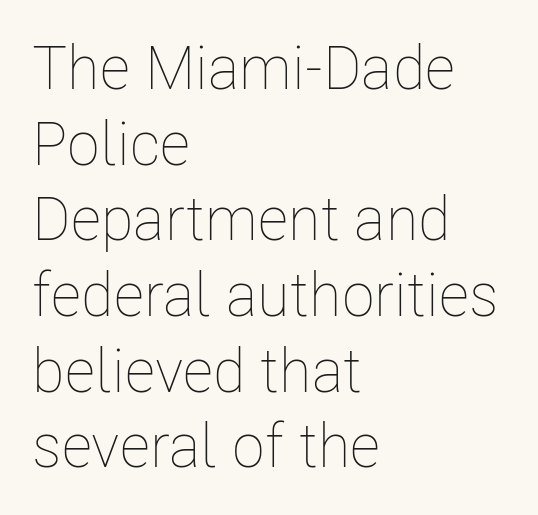
{"italic": "no", "bold": "no", "weight": "thin", "width": "condensed", "stroke_contrast": "low", "x_height": "medium", "monospaced": "no", "underline": "no", "align": "left", "line_spacing_ratio": 1.24, "letter_spacing": "normal", "letter_spacing_em": 0.0, "glyph_px": 61}
